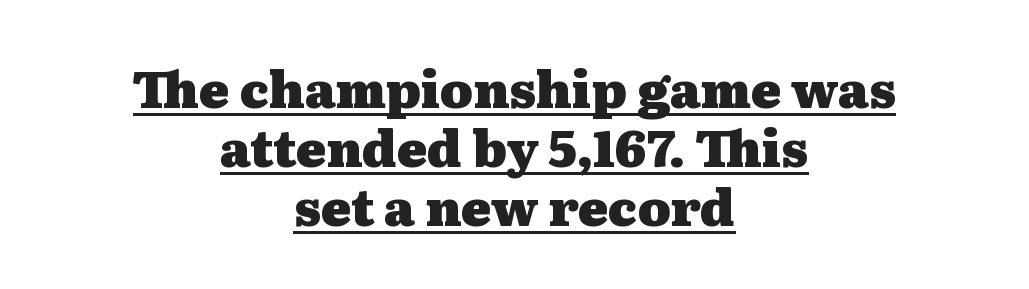
{"serif": "yes", "italic": "no", "bold": "yes", "weight": "heavy", "width": "wide", "stroke_contrast": "medium", "x_height": "medium", "monospaced": "no", "underline": "yes", "align": "center", "line_spacing_ratio": 1.18, "letter_spacing": "normal", "letter_spacing_em": 0.0, "glyph_px": 50}
